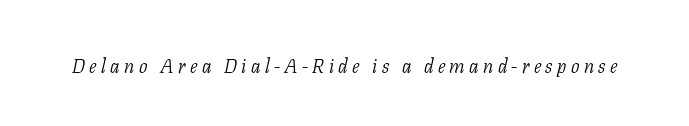
The image shows 20 px text type, italic (leaning right); set unusually wide letter spacing (+0.22 em), not underlined.
